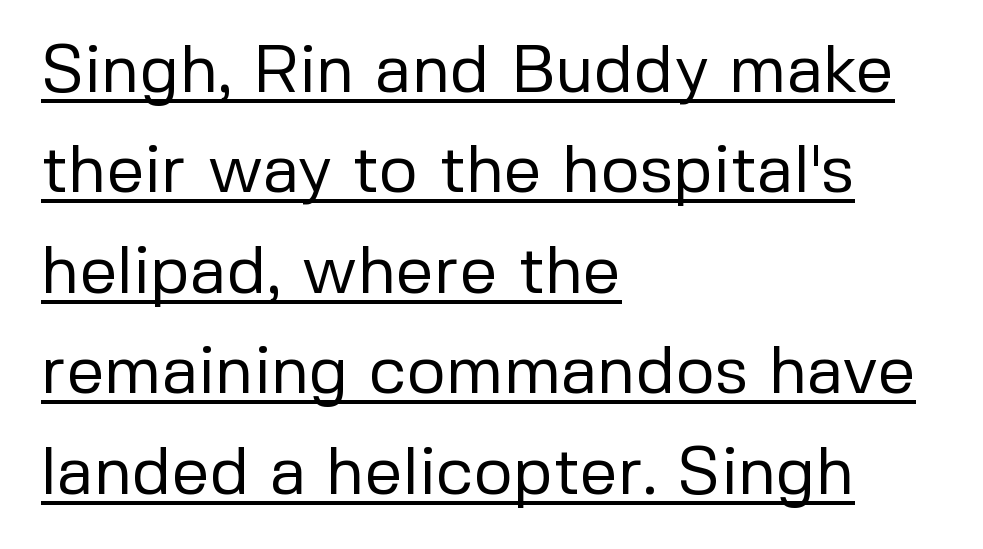
{"serif": "no", "italic": "no", "bold": "no", "weight": "regular", "width": "normal", "stroke_contrast": "low", "x_height": "medium", "monospaced": "no", "underline": "yes", "align": "left", "line_spacing": "normal", "line_spacing_ratio": 1.5, "letter_spacing": "normal", "letter_spacing_em": 0.0, "glyph_px": 67}
